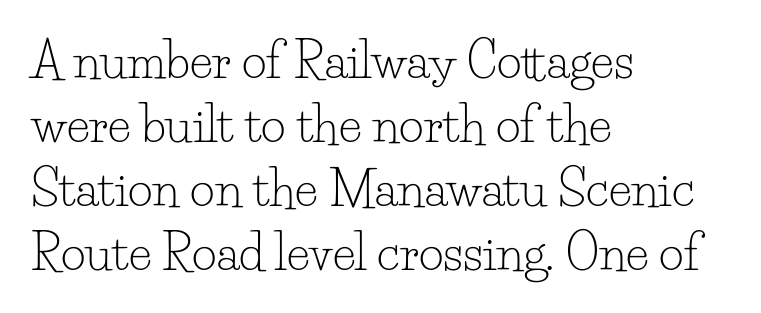
Q: Is the text bold? A: No.
Q: Is the text italic (slanted)? A: No, it is upright.
Q: Is the typeface a serif or a sans-serif typeface? A: Serif.
Q: Is the text underlined? A: No.
Q: How is the paragraph aligned? A: Left-aligned.
Q: Is the spacing between letters normal or unusually wide? A: Normal.
Q: Is the spacing between lines tight, normal or loose? A: Normal.
Q: Width (condensed, normal, or wide)? A: Normal.
Q: Stroke contrast? A: Low.
Q: x-height? A: Small.
Q: Monospaced? A: No.
